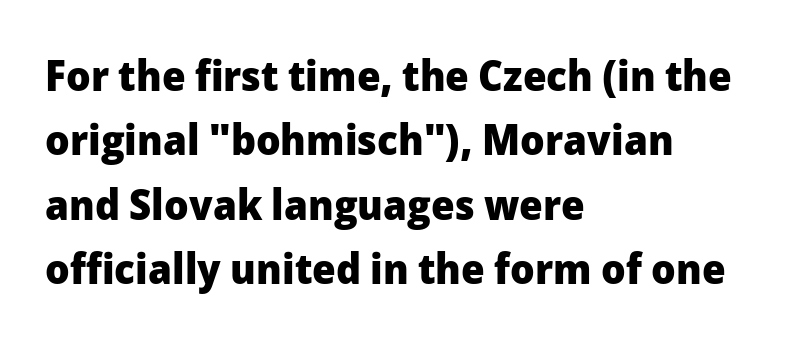
The image shows 43 px heavy sans-serif type, upright; set left-aligned, normal line spacing (1.5x), normal letter spacing, not underlined; low stroke contrast and a medium x-height.
